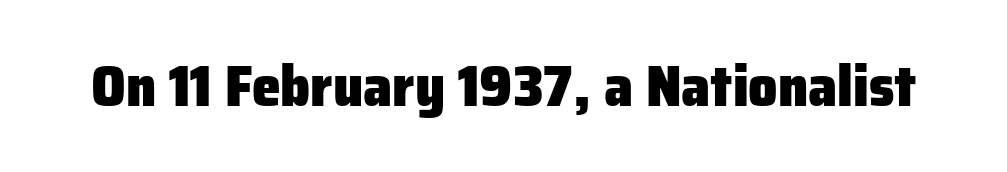
Letters rest on an invisible, unmarked baseline. No italicization has been applied; the sample stays upright. Here the designer chose a conventional face with non-uniform glyph widths. Look at the stroke-to-counter ratio: heavy, a bold. Stroke terminals: plain, sans-serif. This sample uses plain, unmodified letter spacing.
